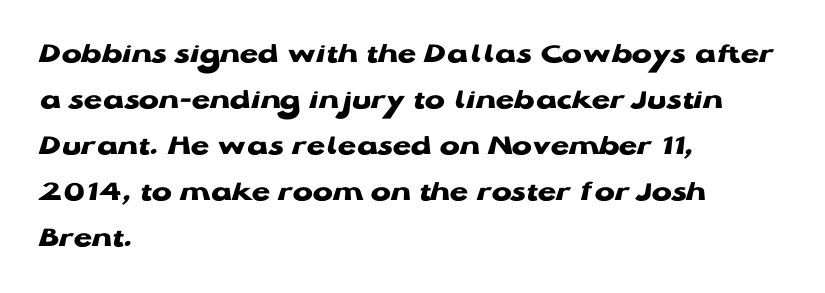
{"serif": "no", "italic": "no", "bold": "yes", "weight": "heavy", "width": "wide", "stroke_contrast": "low", "x_height": "medium", "monospaced": "no", "underline": "no", "align": "left", "line_spacing": "normal", "line_spacing_ratio": 1.53, "letter_spacing": "normal", "letter_spacing_em": 0.0, "glyph_px": 30}
